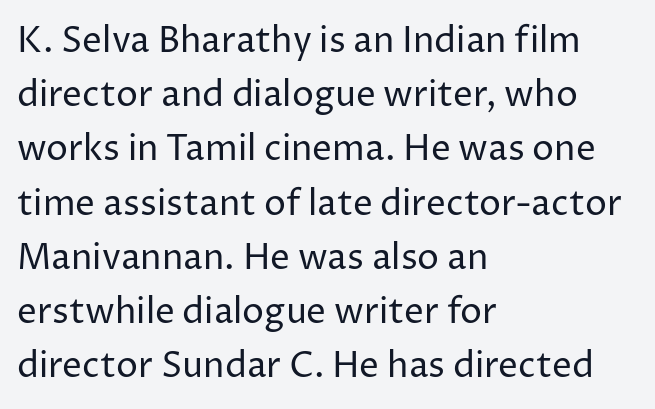
A bare baseline throughout the passage. There is no visible air inserted between adjacent glyphs. Proportional: the letters do not fall into vertical columns. Evenly set lines give the paragraph a standard silhouette. You can tell it's not italic because the verticals are truly vertical. What kind of face is this? One without serifs — a sans.
